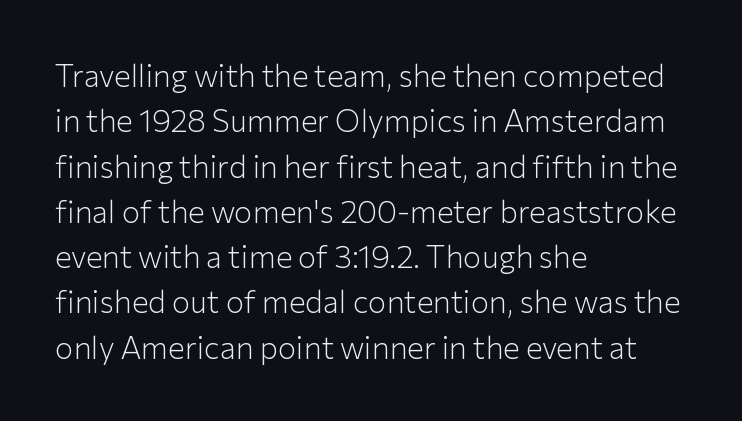
Vertical strokes here are truly vertical. Honestly, the row spacing looks completely unremarkable. What kind of face is this? One without serifs — a sans. The rendering uses natural spacing where letterforms have individual widths. A light-to-regular cut is what we see here.
